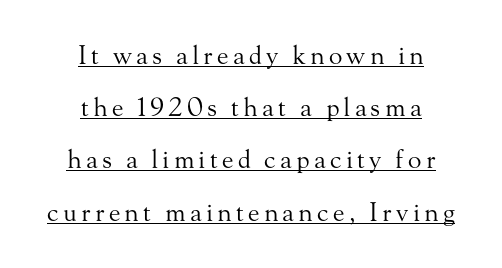
The image shows 25 px text type, upright; set centered, loose line spacing (2.09x), underlined.
